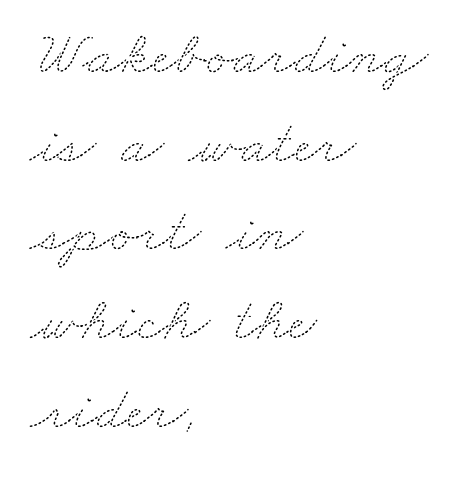
{"bold": "no", "weight": "thin", "width": "wide", "stroke_contrast": "medium", "x_height": "small", "monospaced": "no", "underline": "no", "align": "left", "line_spacing": "normal", "line_spacing_ratio": 1.43, "letter_spacing": "normal", "letter_spacing_em": 0.0, "glyph_px": 62}
